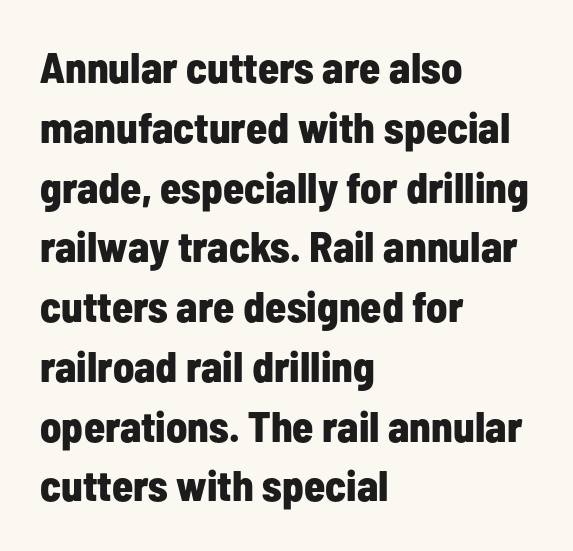
The image shows 43 px bold, condensed sans-serif type, upright; set left-aligned, normal line spacing (1.39x), normal letter spacing, not underlined; low stroke contrast and a medium x-height.
